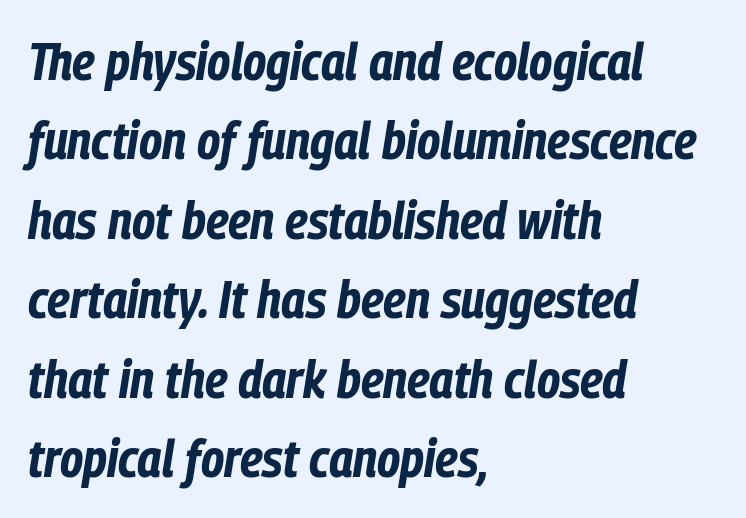
Q: Is the text bold? A: Yes.
Q: Is the text italic (slanted)? A: Yes, it leans right by about 9 degrees.
Q: Is the text underlined? A: No.
Q: How is the paragraph aligned? A: Left-aligned.
Q: Is the spacing between letters normal or unusually wide? A: Normal.
Q: Is the spacing between lines tight, normal or loose? A: Normal.
Q: Width (condensed, normal, or wide)? A: Condensed.
Q: Stroke contrast? A: Low.
Q: x-height? A: Medium.
Q: Monospaced? A: No.
